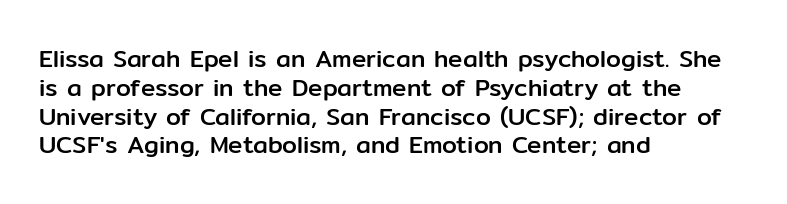
Q: Is the text italic (slanted)? A: No, it is upright.
Q: Is the text underlined? A: No.
Q: How is the paragraph aligned? A: Left-aligned.
Q: Is the spacing between letters normal or unusually wide? A: Normal.
